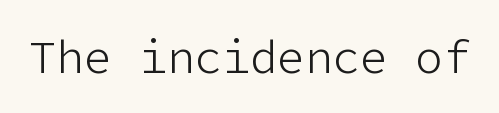
The image shows 46 px light sans-serif type, upright; set normal letter spacing, not underlined; low stroke contrast and a medium x-height.
